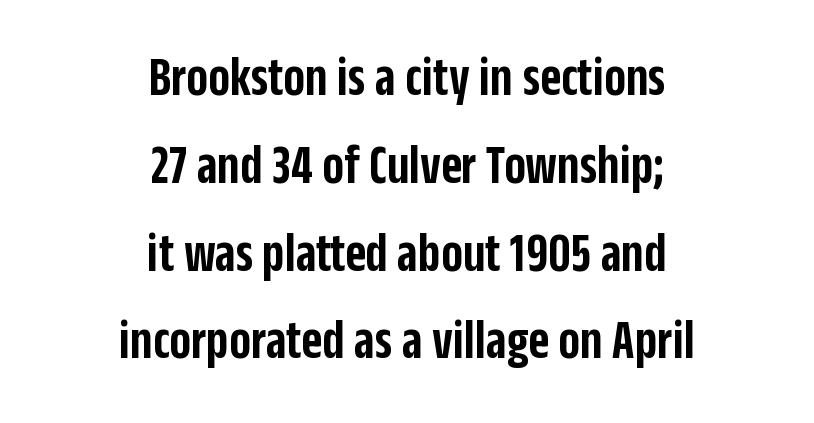
{"serif": "no", "italic": "no", "bold": "semi", "weight": "semibold", "width": "condensed", "stroke_contrast": "low", "x_height": "large", "monospaced": "no", "underline": "no", "align": "center", "line_spacing": "normal", "line_spacing_ratio": 1.54, "letter_spacing": "normal", "letter_spacing_em": 0.0, "glyph_px": 57}
